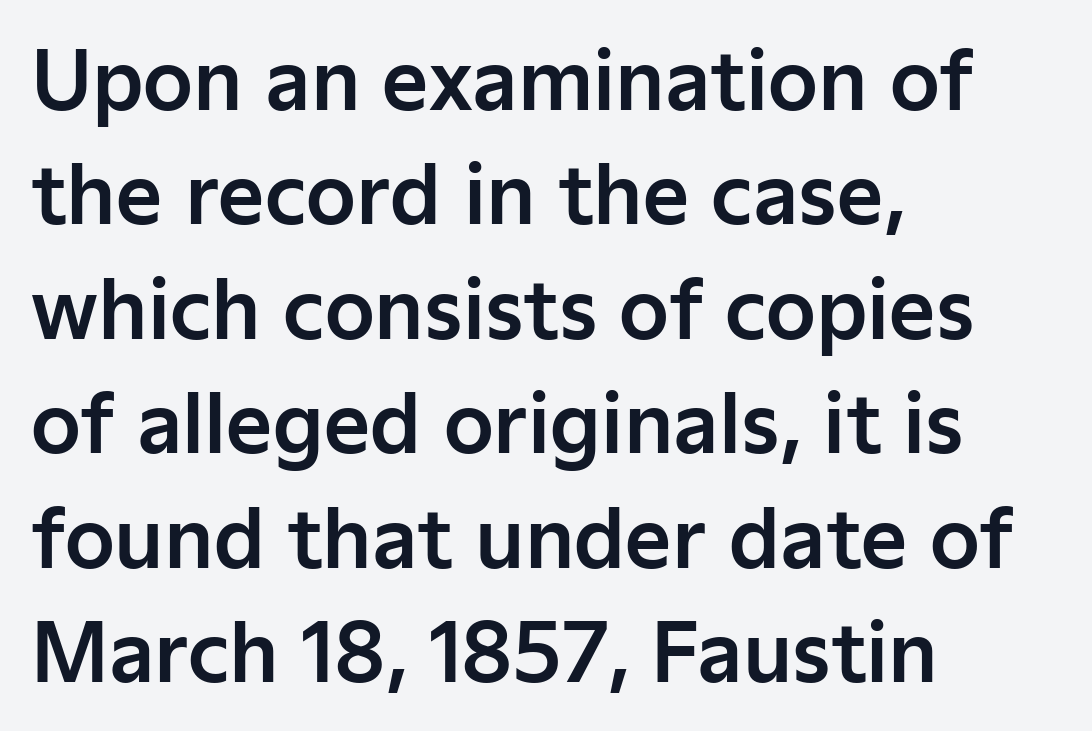
{"serif": "no", "italic": "no", "width": "normal", "stroke_contrast": "low", "x_height": "medium", "monospaced": "no", "underline": "no", "align": "left", "line_spacing": "normal", "line_spacing_ratio": 1.43, "letter_spacing": "normal", "letter_spacing_em": 0.0, "glyph_px": 80}
